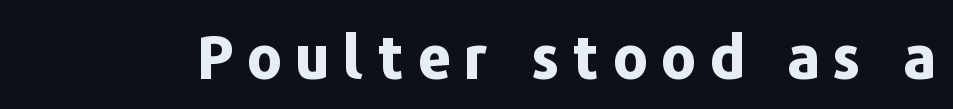
{"serif": "no", "italic": "no", "bold": "yes", "weight": "bold", "width": "normal", "stroke_contrast": "low", "x_height": "medium", "monospaced": "no", "underline": "no", "letter_spacing": "wide", "letter_spacing_em": 0.22, "glyph_px": 59}
